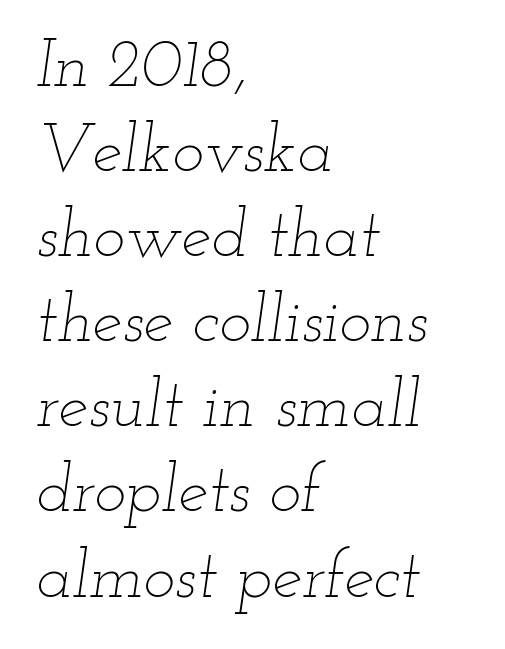
{"italic": "yes", "lean": "right", "slant_degrees": 12, "bold": "no", "weight": "thin", "width": "wide", "stroke_contrast": "low", "x_height": "small", "monospaced": "no", "underline": "no", "align": "left", "line_spacing": "normal", "line_spacing_ratio": 1.27, "letter_spacing": "normal", "letter_spacing_em": 0.0, "glyph_px": 67}
